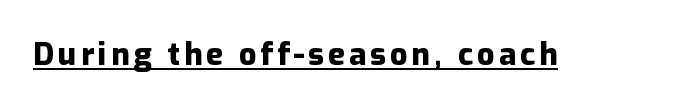
Q: Is the text bold? A: Yes.
Q: Is the text italic (slanted)? A: No, it is upright.
Q: Is the typeface a serif or a sans-serif typeface? A: Sans-serif.
Q: Is the text underlined? A: Yes.
Q: Width (condensed, normal, or wide)? A: Normal.
Q: Stroke contrast? A: Low.
Q: x-height? A: Medium.
Q: Monospaced? A: No.
